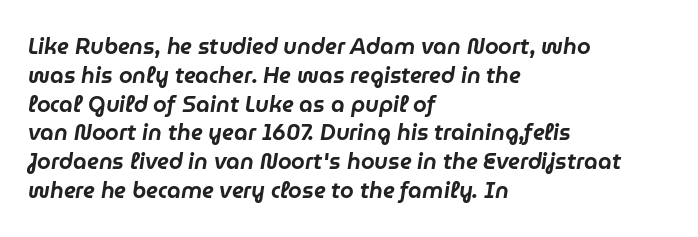
{"italic": "yes", "lean": "right", "slant_degrees": 9, "underline": "no", "align": "left", "line_spacing": "normal", "line_spacing_ratio": 1.31, "letter_spacing": "normal", "letter_spacing_em": 0.0, "glyph_px": 22}
